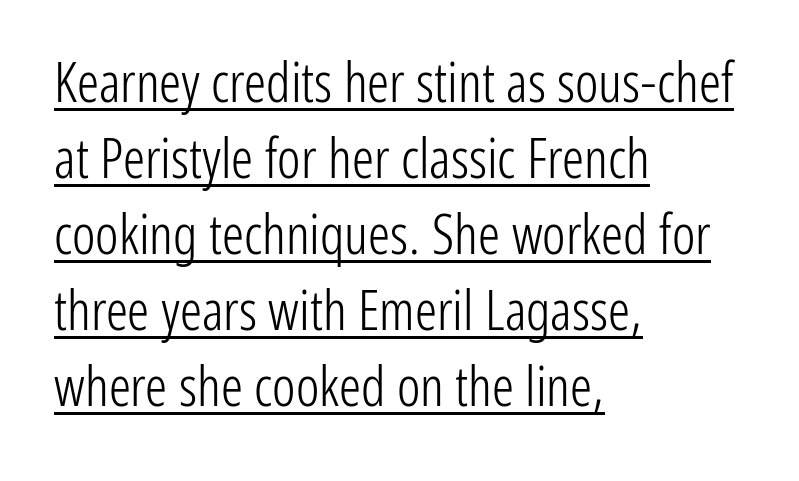
Q: Is the text bold? A: No.
Q: Is the text italic (slanted)? A: No, it is upright.
Q: Is the typeface a serif or a sans-serif typeface? A: Sans-serif.
Q: Is the text underlined? A: Yes.
Q: How is the paragraph aligned? A: Left-aligned.
Q: Is the spacing between letters normal or unusually wide? A: Normal.
Q: Is the spacing between lines tight, normal or loose? A: Normal.
Q: Width (condensed, normal, or wide)? A: Condensed.
Q: Stroke contrast? A: Low.
Q: x-height? A: Medium.
Q: Monospaced? A: No.
